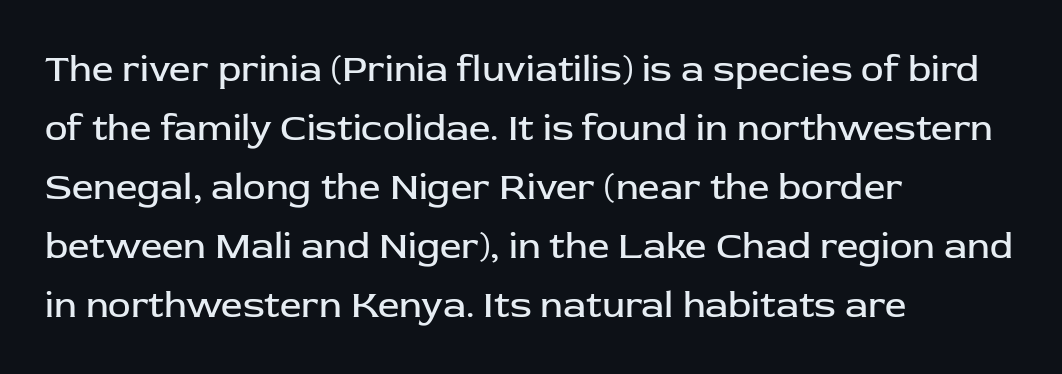
The weight would be labelled regular, book, light, or lighter still. These lines sit exactly where default settings would place them. Characters remain perfectly vertical along every line. The type is set solid horizontally, with unmodified tracking. The typesetter chose a ragged-right arrangement here. Is this a sans? Yes — the strokes have no serifs.
